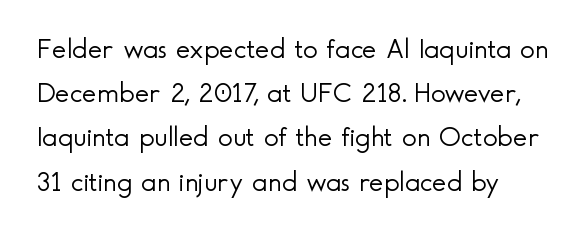
These glyphs show unthickened strokes, regular width or finer. Spacing verdict: proportional, widths tailored to each character. The string is rendered with underlining switched off. Nobody touched the tracking dial on this one.
